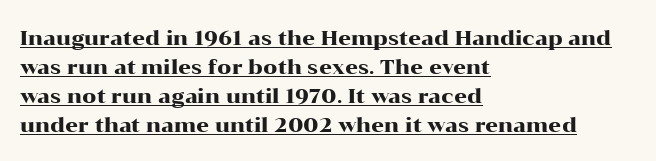
{"italic": "no", "underline": "yes", "align": "left", "line_spacing": "normal", "line_spacing_ratio": 1.45, "letter_spacing": "normal", "letter_spacing_em": 0.0, "glyph_px": 20}
